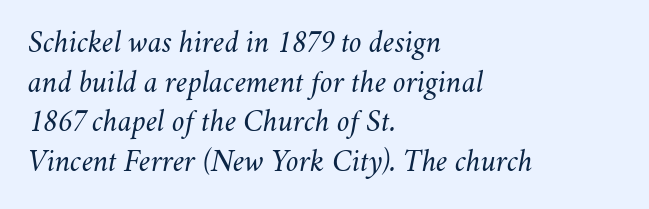
Ink coverage per letter is moderate at most. The glyphs are unaccompanied by any horizontal stroke below them. Looks like regular typesetting: each glyph gets only the width it needs. In CSS terms this would be text-align: left. Does extra space separate the letters? No, they use regular spacing. Characters are canted at an angle relative to the baseline's perpendicular.
